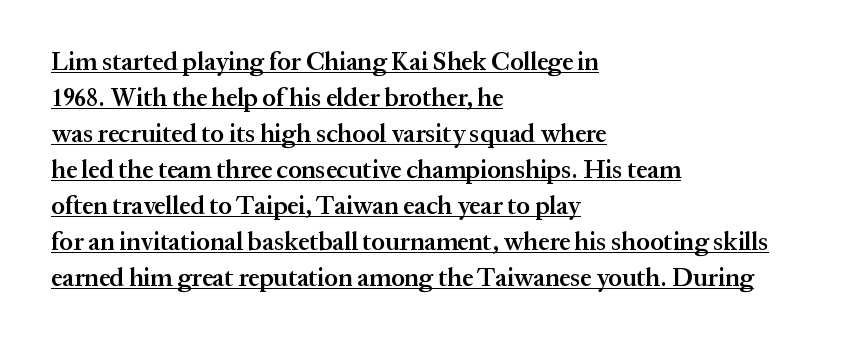
The rendering uses a semibold face; strokes are thickened but not to full bold. Caption: lettering with a line underneath. Visually the block forms a straight wall on the left and a jagged coastline on the right. Baseline-to-baseline distance is the conventional proportion of letter height. Default kerning and tracking; the words read as compact shapes.
